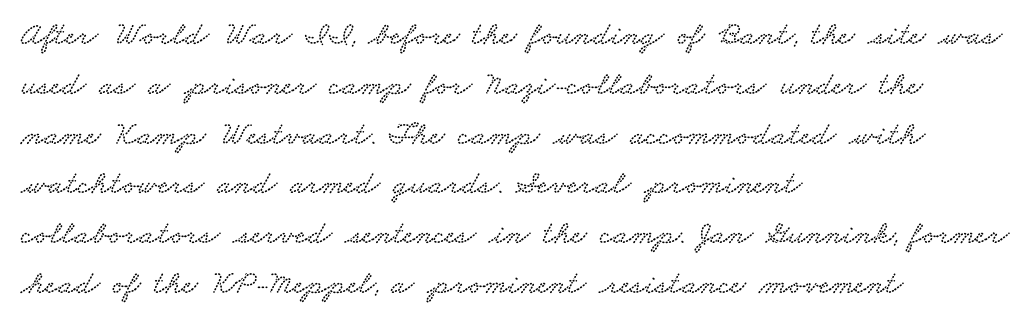
{"serif": "yes", "width": "wide", "stroke_contrast": "low", "x_height": "small", "monospaced": "no", "underline": "no", "align": "left", "line_spacing": "normal", "line_spacing_ratio": 1.51, "letter_spacing": "normal", "letter_spacing_em": 0.0, "glyph_px": 33}
